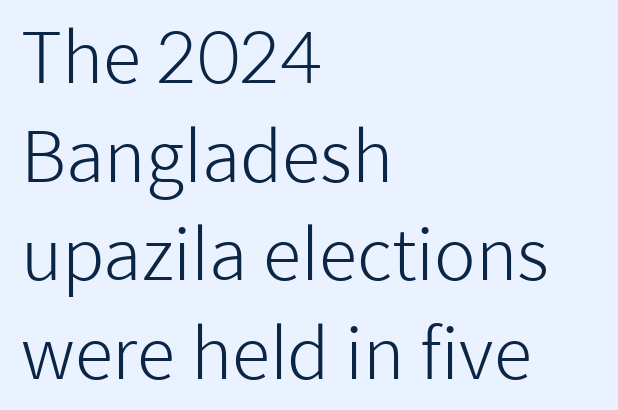
Q: Is the text bold? A: No.
Q: Is the text italic (slanted)? A: No, it is upright.
Q: Is the typeface a serif or a sans-serif typeface? A: Sans-serif.
Q: Is the text underlined? A: No.
Q: How is the paragraph aligned? A: Left-aligned.
Q: Is the spacing between letters normal or unusually wide? A: Normal.
Q: Is the spacing between lines tight, normal or loose? A: Normal.
Q: Width (condensed, normal, or wide)? A: Normal.
Q: Stroke contrast? A: Low.
Q: x-height? A: Medium.
Q: Monospaced? A: No.
